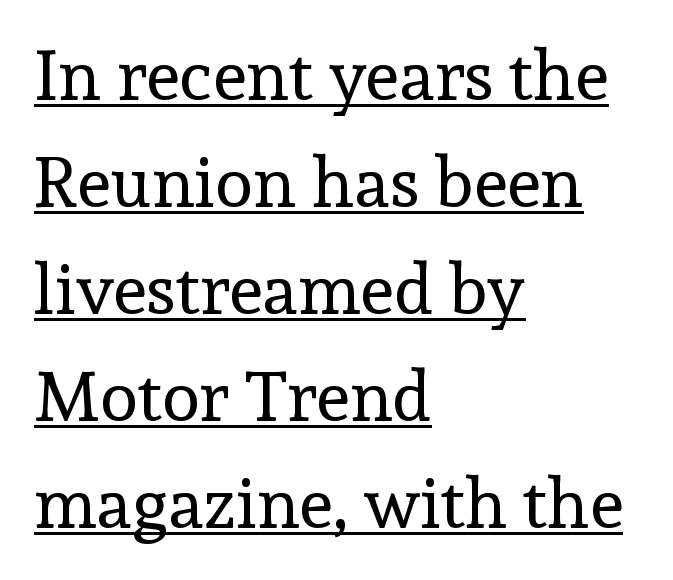
The image shows 70 px regular-weight serif type, upright; set left-aligned, normal line spacing (1.53x), normal letter spacing, underlined; a medium x-height.
